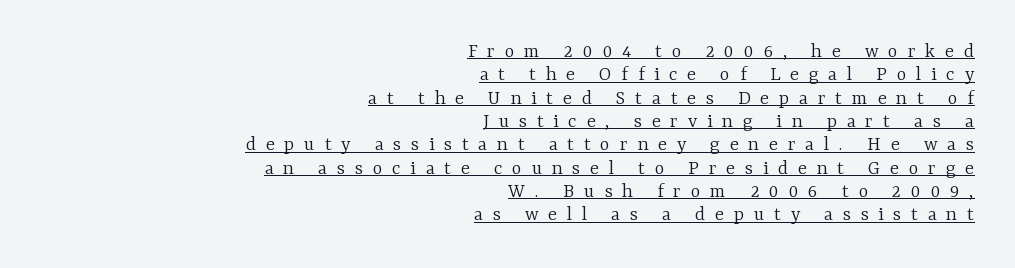
The image shows 21 px text type, upright; set right-aligned, tight line spacing (1.11x), unusually wide letter spacing (+0.46 em), underlined.
